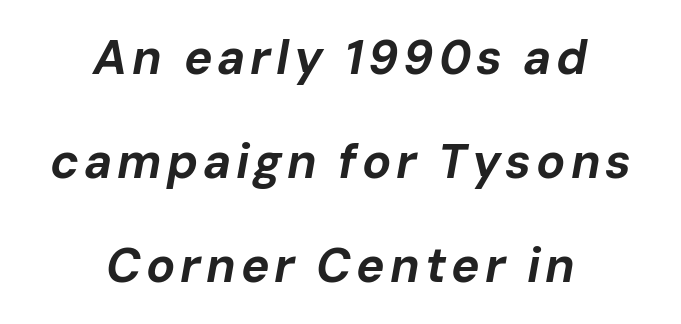
Q: Is the text bold? A: Yes.
Q: Is the text italic (slanted)? A: Yes, it leans right by about 10 degrees.
Q: Is the text underlined? A: No.
Q: How is the paragraph aligned? A: Centered.
Q: Is the spacing between lines tight, normal or loose? A: Loose.
Q: Width (condensed, normal, or wide)? A: Normal.
Q: Stroke contrast? A: Low.
Q: x-height? A: Medium.
Q: Monospaced? A: No.
